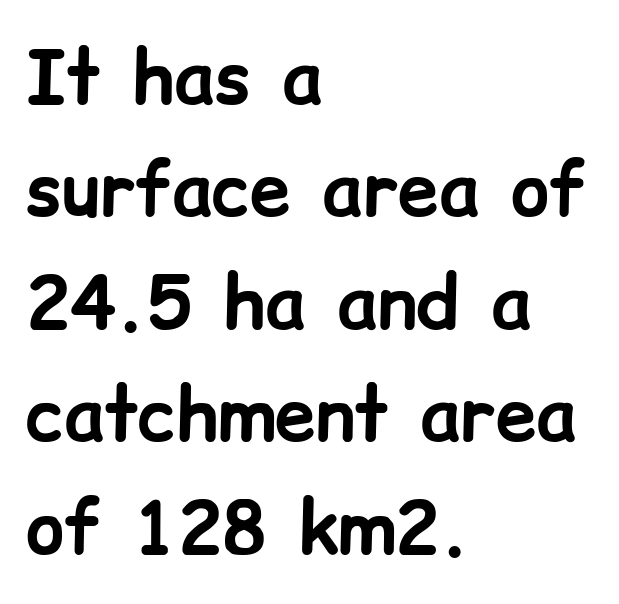
This rendering features lettering with no underline. The vertical gap from one line to the next is medium. The font family rendered here belongs to the sans-serif group. Every character sits straight up, as roman type does. Each letter keeps its own natural width here, so spacing adapts to shape.
